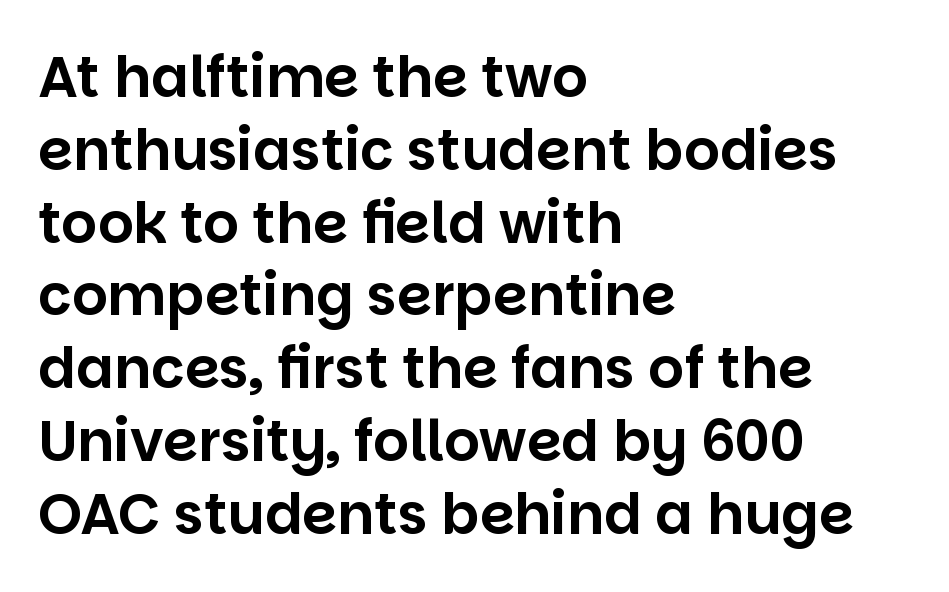
{"serif": "no", "italic": "no", "width": "normal", "stroke_contrast": "low", "x_height": "large", "monospaced": "no", "underline": "no", "align": "left", "line_spacing": "normal", "line_spacing_ratio": 1.3, "letter_spacing": "normal", "letter_spacing_em": 0.0, "glyph_px": 56}
